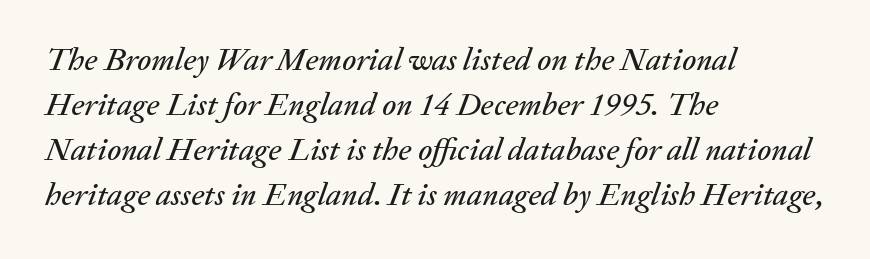
The image shows 32 px text type, italic (leaning right); set left-aligned, normal line spacing (1.41x), normal letter spacing, not underlined; medium stroke contrast and a medium x-height.
